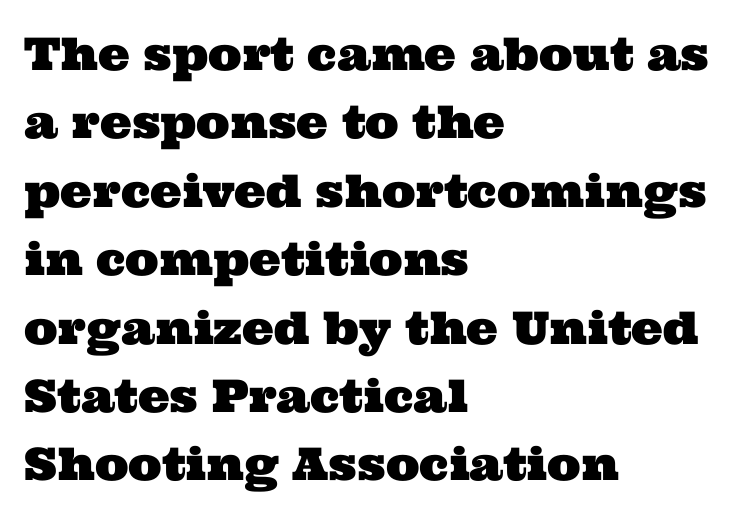
The image shows 45 px wide serif type; set left-aligned, normal line spacing (1.52x), normal letter spacing, not underlined; medium stroke contrast and a medium x-height.
